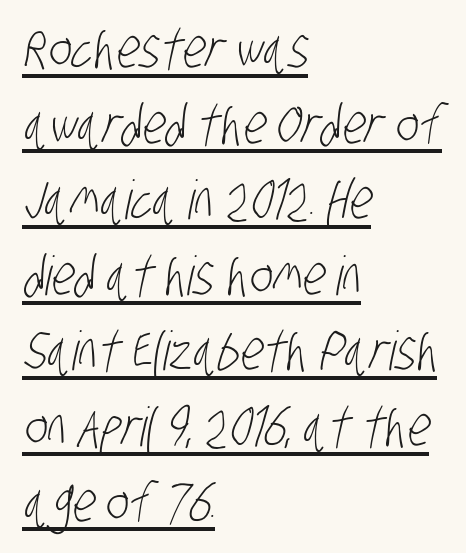
The image shows 54 px light, condensed sans-serif type; set left-aligned, normal line spacing (1.4x), normal letter spacing, underlined; low stroke contrast and a large x-height.
